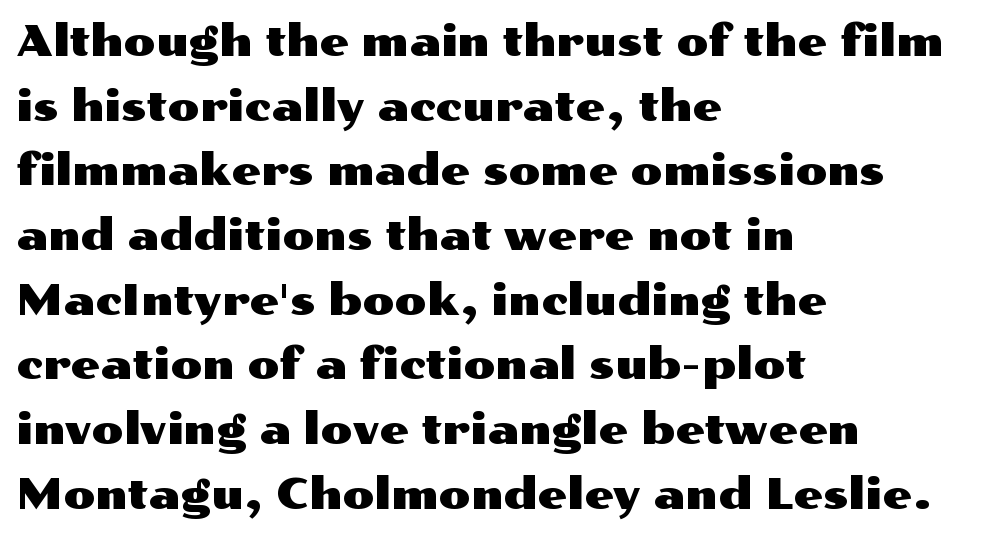
The image shows 42 px wide sans-serif type, upright; set left-aligned, normal line spacing (1.54x), normal letter spacing, not underlined; medium stroke contrast and a medium x-height.
